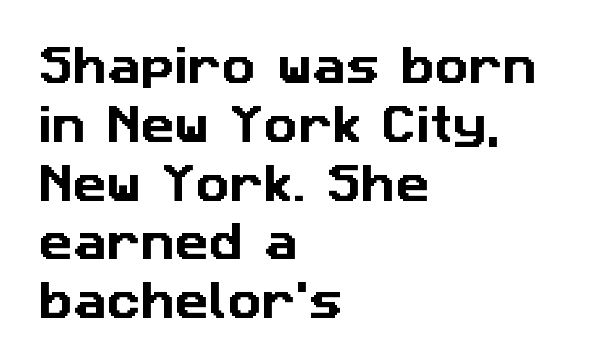
Short note: letters normally spaced. The rendering anchors every line to the left-hand side. The line-height multiplier appears to be the usual default. The strip under each line holds only bare page.
